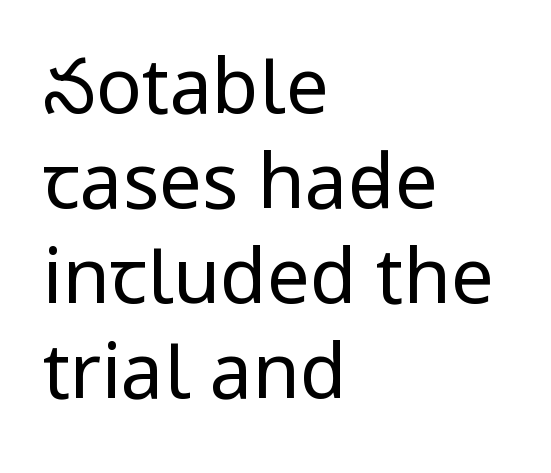
The image shows 76 px regular-weight, condensed sans-serif type, upright; set left-aligned, normal line spacing (1.25x), normal letter spacing, not underlined; low stroke contrast.
